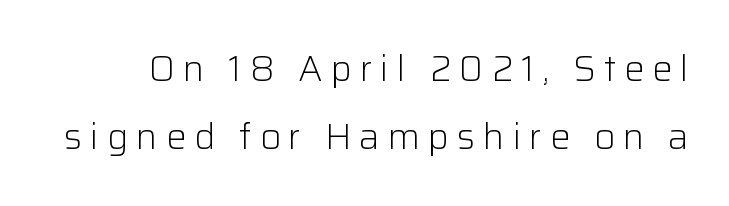
Quick note: interline space is abundant. Spacing between characters has been opened up far beyond the box default. Nothing heavy about these letters — not bold at all. Honestly, there is no underline to notice here at all.
